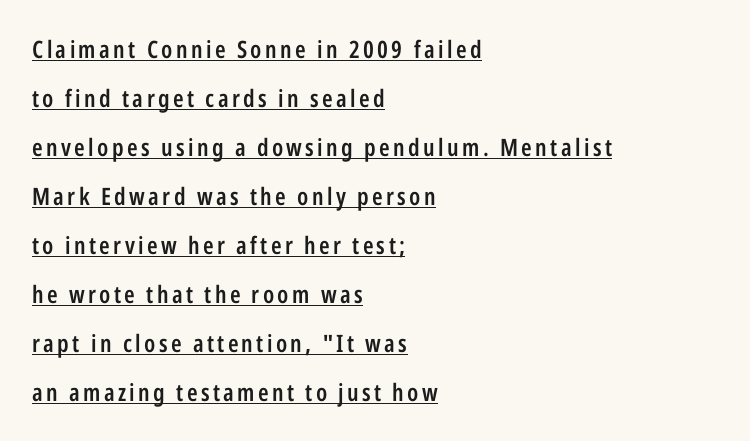
The image shows 24 px text type, upright; set left-aligned, loose line spacing (2.04x), underlined.
